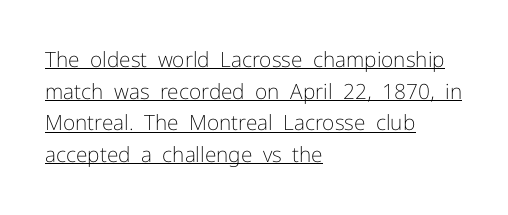
{"italic": "no", "bold": "no", "underline": "yes", "align": "left", "line_spacing": "normal", "line_spacing_ratio": 1.51, "letter_spacing": "normal", "letter_spacing_em": 0.0, "glyph_px": 21}
